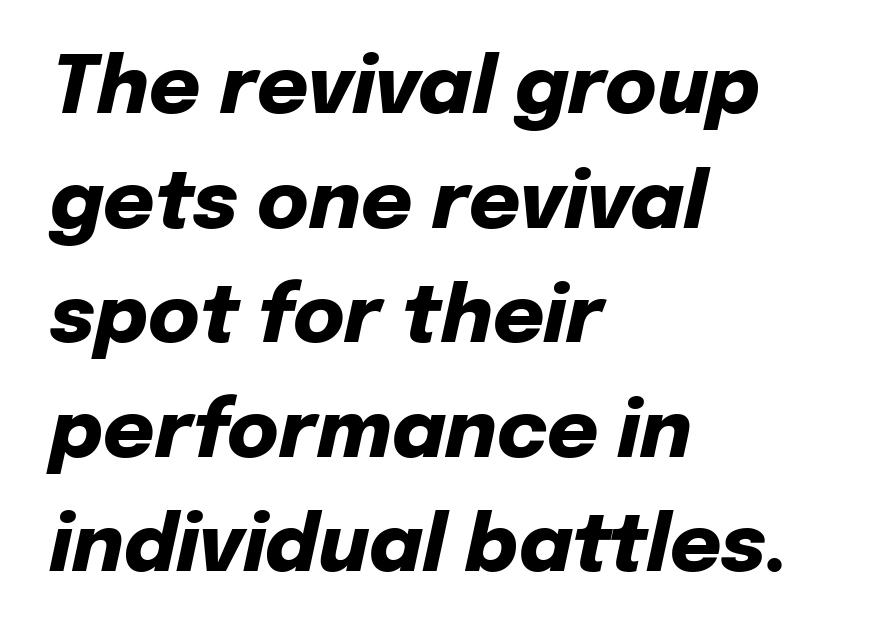
Plain, unruled lines of type. One glance says typical: line gaps are just what's usual. Style check: oblique. Each letter keeps its own natural width here, so spacing adapts to shape.
